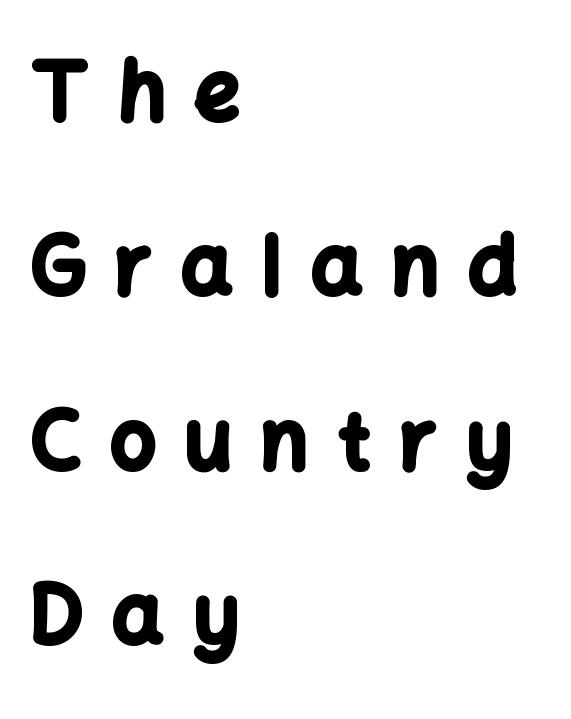
The image shows 80 px bold sans-serif type, upright; set left-aligned, loose line spacing (2.18x), unusually wide letter spacing (+0.37 em), not underlined; low stroke contrast and a medium x-height.
